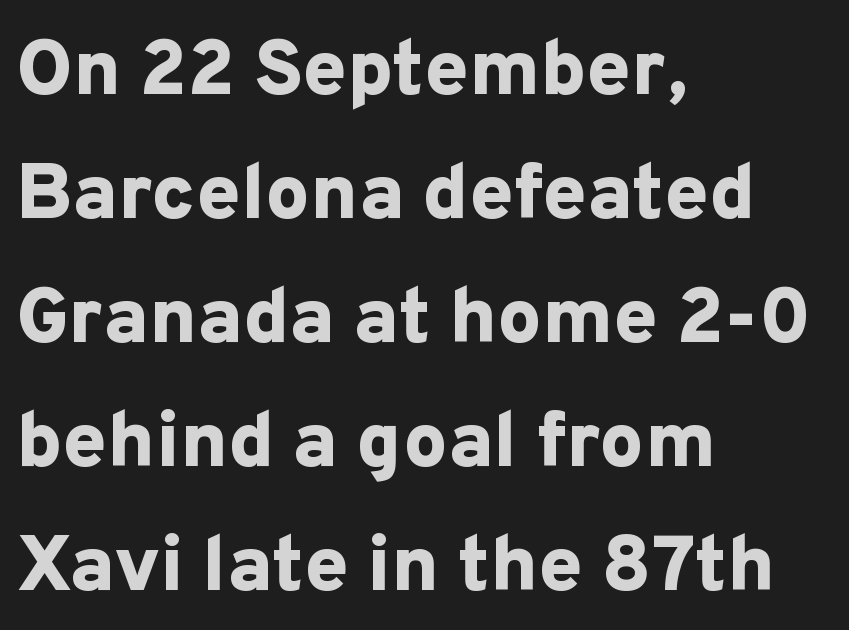
The image shows 79 px bold sans-serif type, upright; set left-aligned, normal line spacing (1.57x), normal letter spacing, not underlined; low stroke contrast and a medium x-height.
